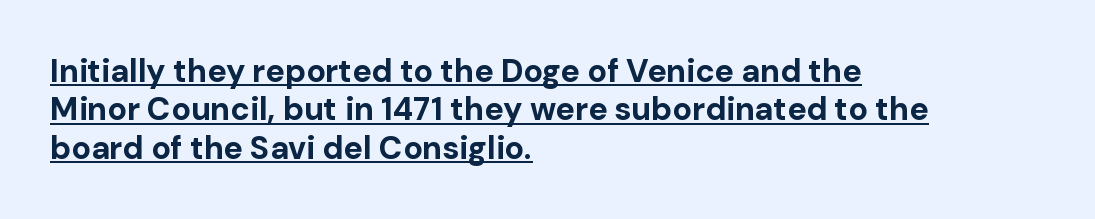
Q: Is the text bold? A: Yes.
Q: Is the text italic (slanted)? A: No, it is upright.
Q: Is the typeface a serif or a sans-serif typeface? A: Sans-serif.
Q: Is the text underlined? A: Yes.
Q: How is the paragraph aligned? A: Left-aligned.
Q: Is the spacing between letters normal or unusually wide? A: Normal.
Q: Width (condensed, normal, or wide)? A: Normal.
Q: Stroke contrast? A: Low.
Q: x-height? A: Medium.
Q: Monospaced? A: No.
